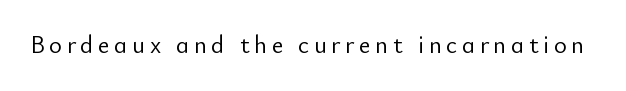
The image shows 25 px text type, upright; set not underlined.
